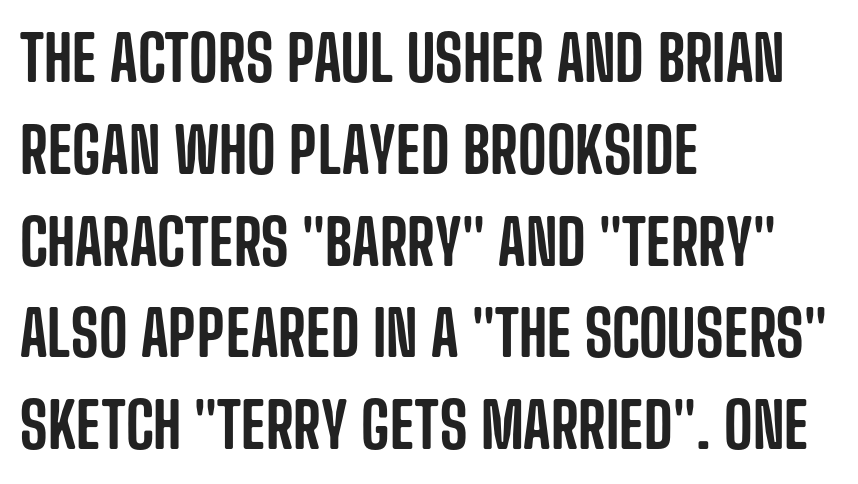
{"serif": "no", "italic": "no", "width": "condensed", "stroke_contrast": "low", "x_height": "large", "monospaced": "no", "underline": "no", "align": "left", "line_spacing": "normal", "line_spacing_ratio": 1.48, "letter_spacing": "normal", "letter_spacing_em": 0.0, "glyph_px": 62}
